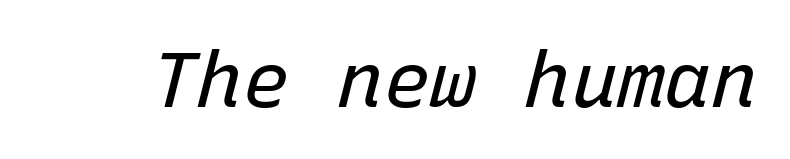
The image shows 78 px regular-weight type, italic (leaning right), monospaced; set normal letter spacing, not underlined; low stroke contrast and a medium x-height.
